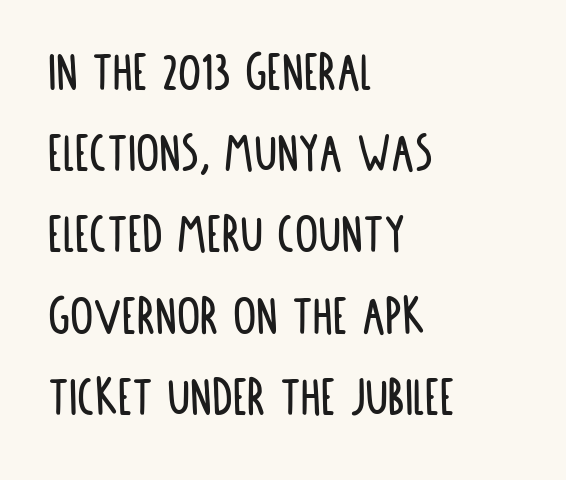
Q: Is the text italic (slanted)? A: No, it is upright.
Q: Is the typeface a serif or a sans-serif typeface? A: Sans-serif.
Q: Is the text underlined? A: No.
Q: How is the paragraph aligned? A: Left-aligned.
Q: Is the spacing between letters normal or unusually wide? A: Normal.
Q: Is the spacing between lines tight, normal or loose? A: Normal.
Q: Width (condensed, normal, or wide)? A: Condensed.
Q: Stroke contrast? A: Low.
Q: x-height? A: Large.
Q: Monospaced? A: No.
